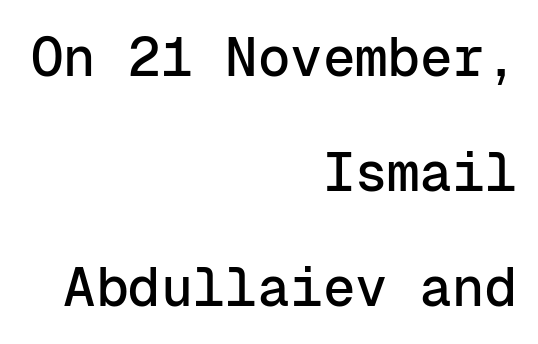
{"serif": "no", "italic": "no", "width": "normal", "stroke_contrast": "low", "x_height": "medium", "monospaced": "yes", "underline": "no", "align": "right", "line_spacing": "loose", "line_spacing_ratio": 2.13, "letter_spacing": "normal", "letter_spacing_em": 0.0, "glyph_px": 54}
